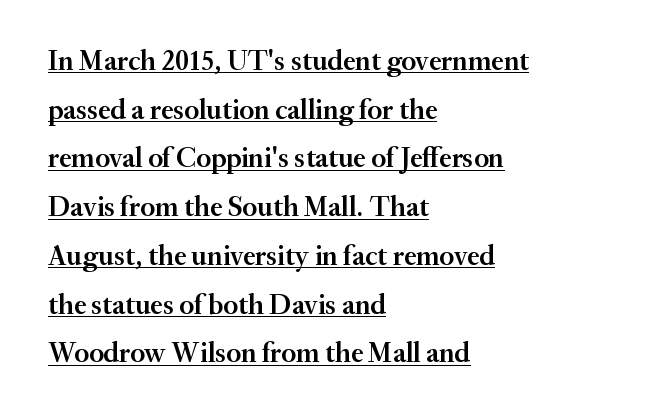
Q: Is the text bold? A: Semi-bold.
Q: Is the text italic (slanted)? A: No, it is upright.
Q: Is the typeface a serif or a sans-serif typeface? A: Serif.
Q: Is the text underlined? A: Yes.
Q: How is the paragraph aligned? A: Left-aligned.
Q: Is the spacing between letters normal or unusually wide? A: Normal.
Q: Width (condensed, normal, or wide)? A: Normal.
Q: Stroke contrast? A: Medium.
Q: x-height? A: Small.
Q: Monospaced? A: No.
